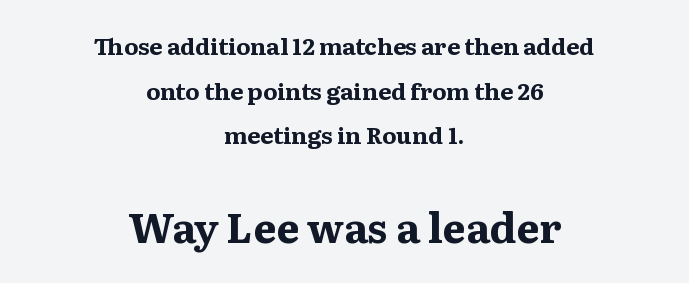
Q: Is the text bold? A: Yes.
Q: Is the text italic (slanted)? A: No, it is upright.
Q: Is the typeface a serif or a sans-serif typeface? A: Serif.
Q: Is the text underlined? A: No.
Q: How is the paragraph aligned? A: Centered.
Q: Is the spacing between letters normal or unusually wide? A: Normal.
Q: Is the spacing between lines tight, normal or loose? A: Loose.
Q: Which block of text is set in a larger size, the first (top) or the second (bottom)? A: The second (bottom) one.
Q: Width (condensed, normal, or wide)? A: Normal.
Q: Stroke contrast? A: Medium.
Q: x-height? A: Medium.
Q: Monospaced? A: No.
